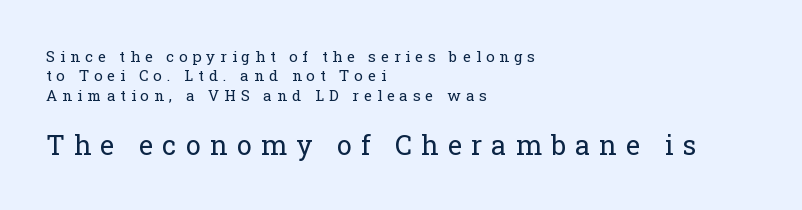
Q: Is the text bold? A: No.
Q: Is the text italic (slanted)? A: No, it is upright.
Q: Is the text underlined? A: No.
Q: How is the paragraph aligned? A: Left-aligned.
Q: Is the spacing between letters normal or unusually wide? A: Unusually wide.
Q: Is the spacing between lines tight, normal or loose? A: Normal.
Q: Which block of text is set in a larger size, the first (top) or the second (bottom)? A: The second (bottom) one.
